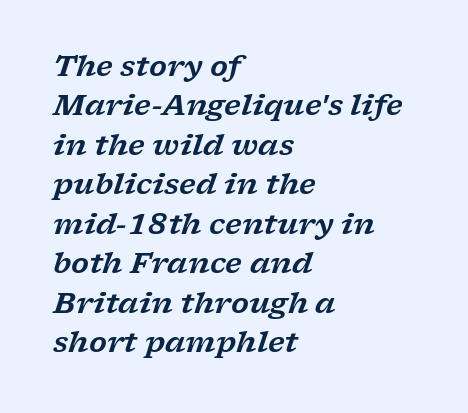
The glyphs are unaccompanied by any horizontal stroke below them. Is the letter spacing exaggerated? No — it looks like the ordinary default. Leading matches the norm, producing a regular column. An italicized treatment has been applied to the whole sample. The compositor pushed each line to the left boundary.
